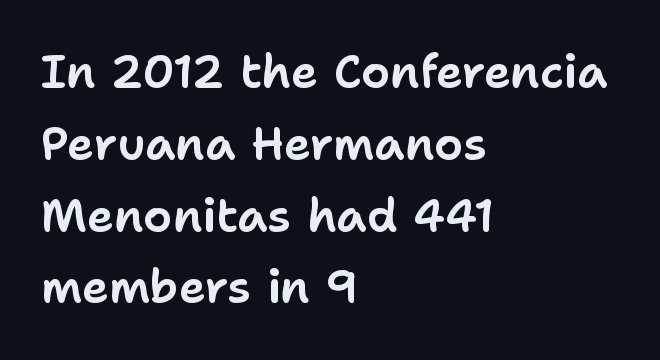
The image shows 46 px sans-serif type, upright; set left-aligned, normal line spacing (1.56x), normal letter spacing, not underlined; low stroke contrast and a medium x-height.
